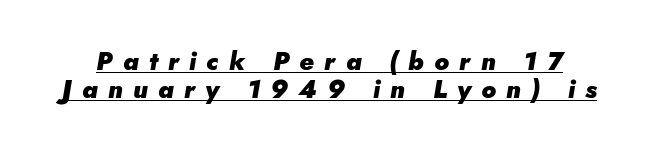
The image shows 25 px bold type, italic (leaning right); set tight line spacing (1.14x), unusually wide letter spacing (+0.41 em), underlined.
